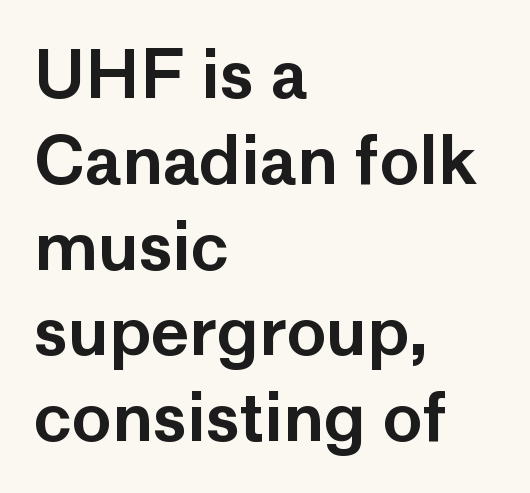
All the whitespace from short lines collects on the right. What stands out about the letter spacing? Nothing — it is the standard amount. Any mark beneath the type? The region is blank. The space between consecutive lines is moderate. The rendering uses natural spacing where letterforms have individual widths. The rendering shows plain stroke endings on the letterforms — a sans-serif design.
